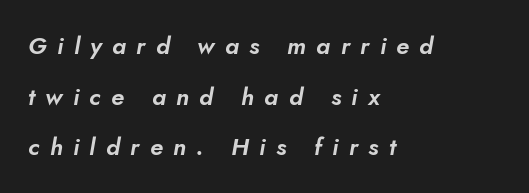
The image shows 24 px text type, italic (leaning right); set left-aligned, loose line spacing (2.11x), unusually wide letter spacing (+0.43 em), not underlined.
